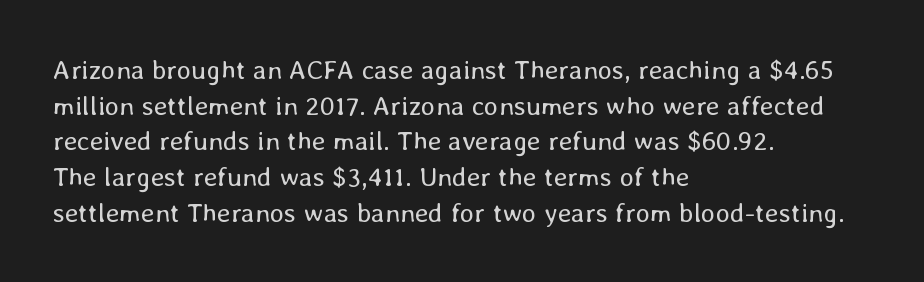
Q: Is the text bold? A: No.
Q: Is the text italic (slanted)? A: No, it is upright.
Q: Is the text underlined? A: No.
Q: How is the paragraph aligned? A: Left-aligned.
Q: Is the spacing between letters normal or unusually wide? A: Normal.
Q: Is the spacing between lines tight, normal or loose? A: Normal.
